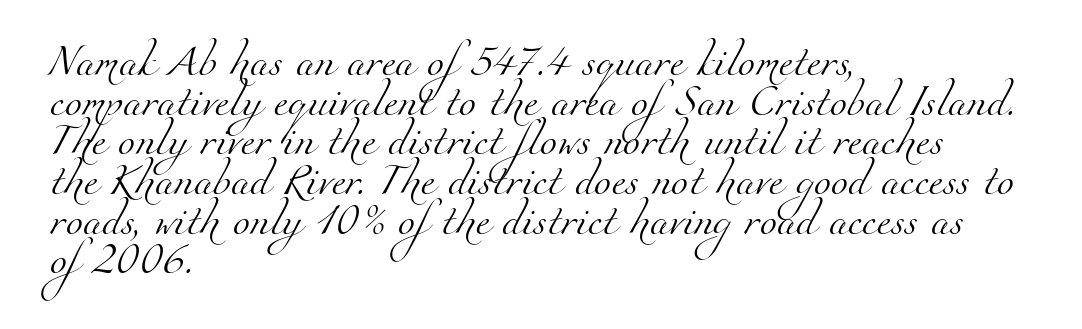
{"serif": "yes", "bold": "no", "weight": "light", "width": "normal", "stroke_contrast": "medium", "x_height": "small", "monospaced": "no", "underline": "no", "align": "left", "line_spacing": "normal", "line_spacing_ratio": 1.28, "letter_spacing": "normal", "letter_spacing_em": 0.0, "glyph_px": 31}
